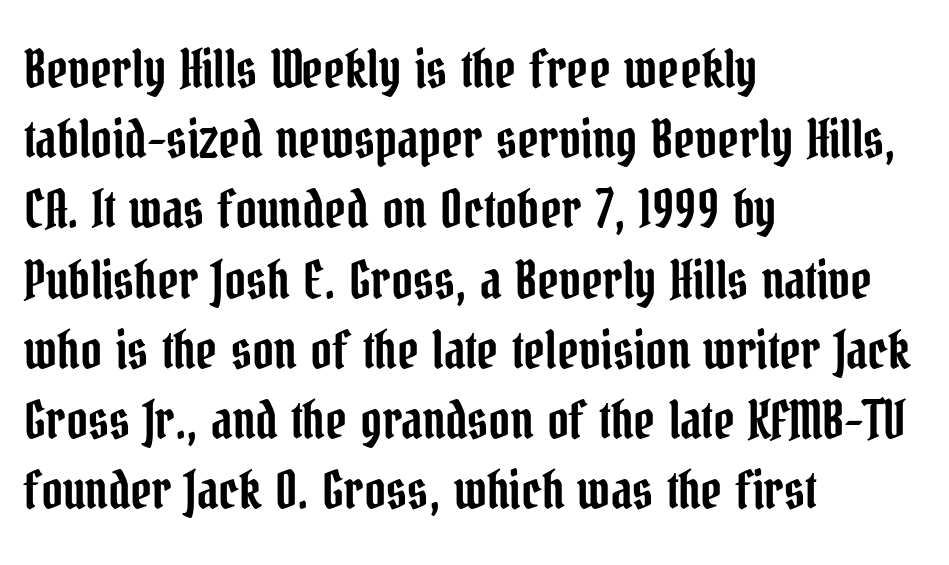
Unmarked baselines from the first word to the last. Compared with a centered layout, this one pins lines to the left instead. A typesetter would call this leading conventional body-copy spacing. This rendering leaves character spacing at its baseline value. A typesetter would mark this as roman, not italic. The rendering uses natural spacing where letterforms have individual widths.
